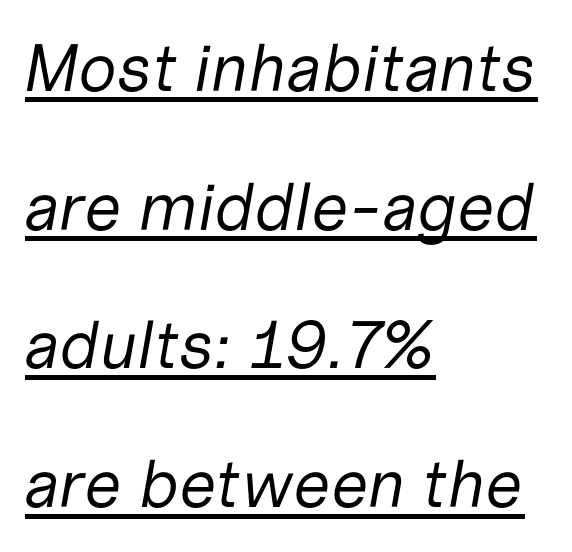
The image shows 67 px regular-weight type, italic (leaning right); set left-aligned, loose line spacing (2.07x), normal letter spacing, underlined; low stroke contrast and a medium x-height.
